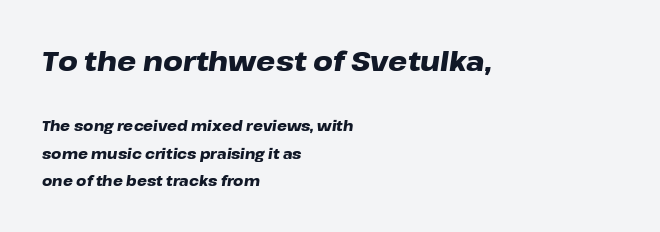
Q: Is the text bold? A: Yes.
Q: Is the text italic (slanted)? A: Yes, it leans right by about 8 degrees.
Q: Is the text underlined? A: No.
Q: How is the paragraph aligned? A: Left-aligned.
Q: Is the spacing between letters normal or unusually wide? A: Normal.
Q: Is the spacing between lines tight, normal or loose? A: Loose.
Q: Which block of text is set in a larger size, the first (top) or the second (bottom)? A: The first (top) one.
